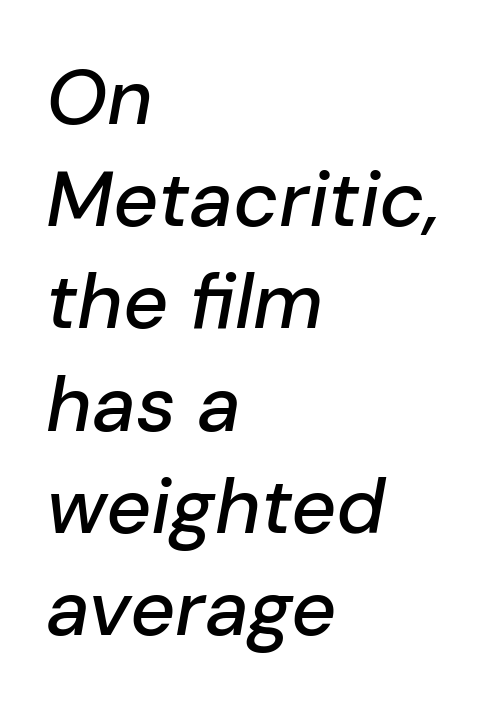
The image shows 78 px text type, italic (leaning right); set left-aligned, normal line spacing (1.31x), normal letter spacing, not underlined; low stroke contrast and a medium x-height.
